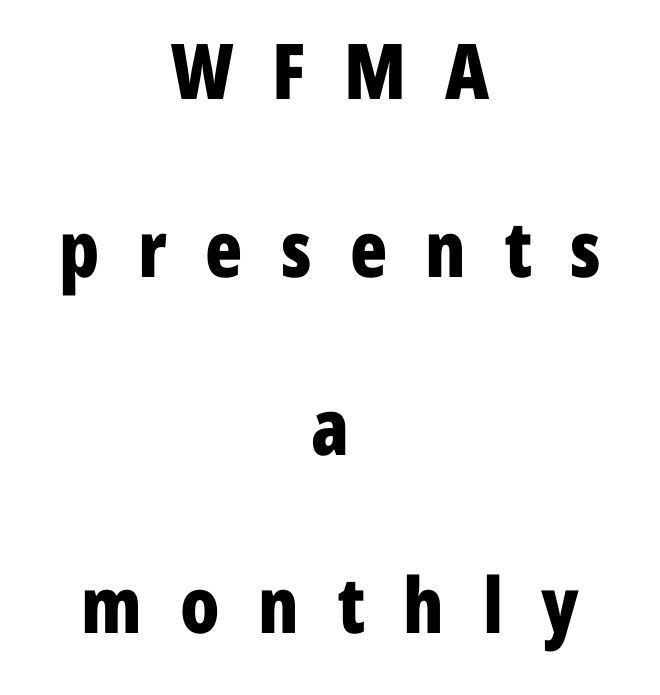
Q: Is the text bold? A: Yes.
Q: Is the text italic (slanted)? A: No, it is upright.
Q: Is the typeface a serif or a sans-serif typeface? A: Sans-serif.
Q: Is the text underlined? A: No.
Q: How is the paragraph aligned? A: Centered.
Q: Is the spacing between letters normal or unusually wide? A: Unusually wide.
Q: Is the spacing between lines tight, normal or loose? A: Loose.
Q: Width (condensed, normal, or wide)? A: Condensed.
Q: Stroke contrast? A: Low.
Q: x-height? A: Medium.
Q: Monospaced? A: No.
